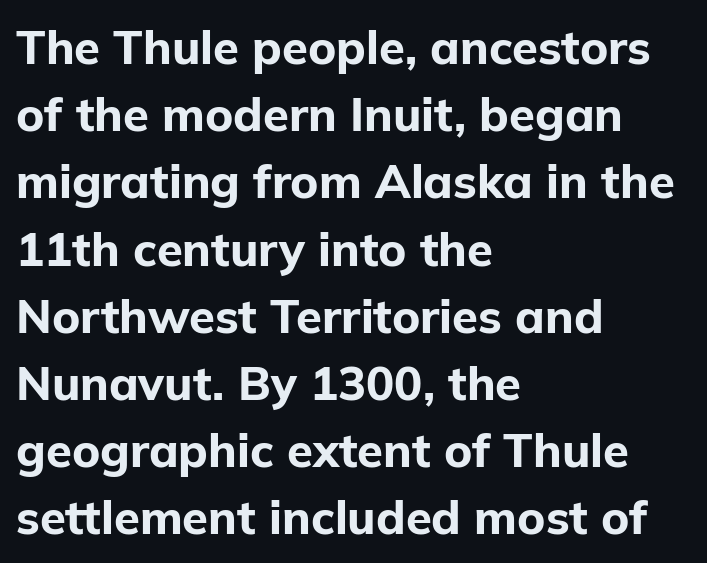
{"serif": "no", "italic": "no", "bold": "yes", "weight": "bold", "width": "normal", "stroke_contrast": "low", "x_height": "medium", "monospaced": "no", "underline": "no", "align": "left", "line_spacing": "normal", "line_spacing_ratio": 1.43, "letter_spacing": "normal", "letter_spacing_em": 0.0, "glyph_px": 47}
